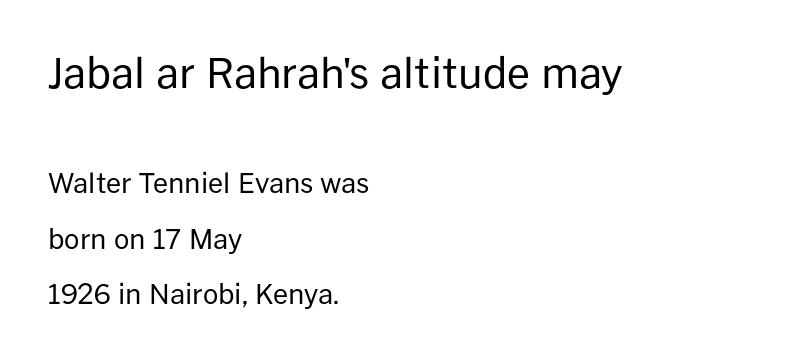
Q: Is the text bold? A: No.
Q: Is the text italic (slanted)? A: No, it is upright.
Q: Is the typeface a serif or a sans-serif typeface? A: Sans-serif.
Q: Is the text underlined? A: No.
Q: How is the paragraph aligned? A: Left-aligned.
Q: Is the spacing between letters normal or unusually wide? A: Normal.
Q: Is the spacing between lines tight, normal or loose? A: Loose.
Q: Which block of text is set in a larger size, the first (top) or the second (bottom)? A: The first (top) one.
Q: Width (condensed, normal, or wide)? A: Normal.
Q: Stroke contrast? A: Low.
Q: x-height? A: Medium.
Q: Monospaced? A: No.
